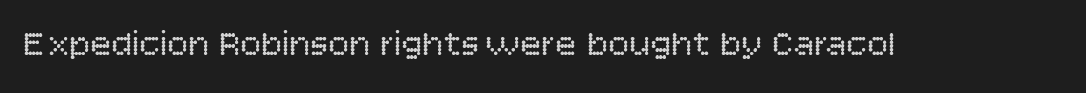
{"serif": "no", "italic": "no", "bold": "no", "weight": "regular", "width": "normal", "stroke_contrast": "low", "x_height": "large", "monospaced": "no", "underline": "no", "letter_spacing": "normal", "letter_spacing_em": 0.0, "glyph_px": 35}
